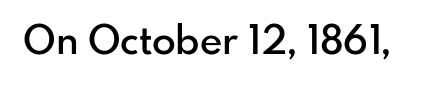
Unmarked baselines from the first word to the last. These lines keep a tight, regular rhythm from letter to letter. Classification — sans serif. The type sits square on the baseline with zero lean. The face used here is proportionally spaced, like ordinary book or web type.
